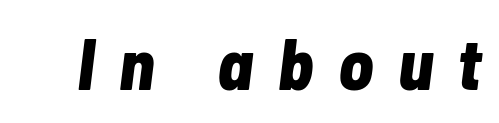
The image shows 72 px bold, condensed type, italic (leaning right); set unusually wide letter spacing (+0.34 em), not underlined; low stroke contrast and a medium x-height.
